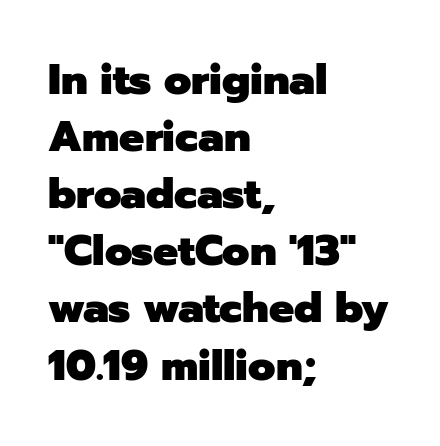
This rendering employs a face without finishing strokes, i.e., a sans-serif. Horizontal alignment here is leftward, the default for most running prose. Standard letterfit; no display-style spreading of the glyphs. This rendering features lettering with no underline. Here the designer chose a conventional face with non-uniform glyph widths. Regular leading.
